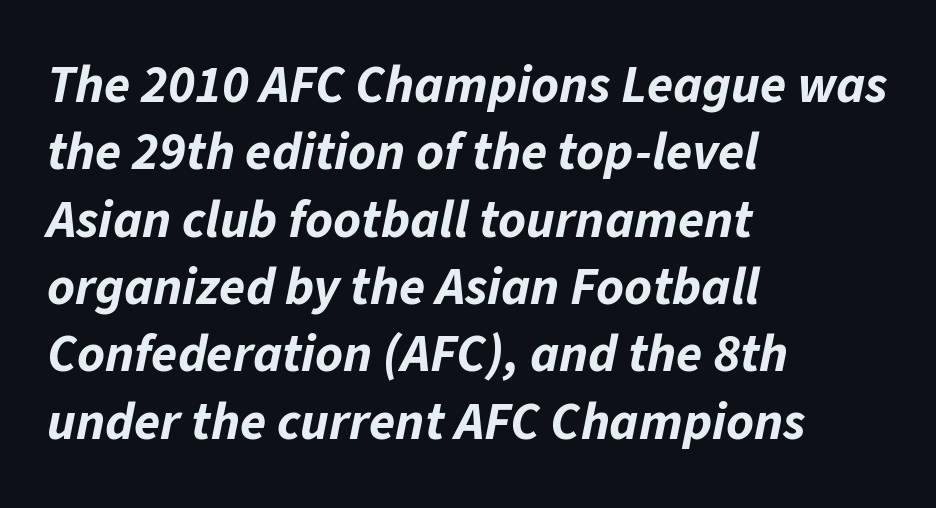
The image shows 53 px bold type, italic (leaning right); set left-aligned, normal line spacing (1.27x), normal letter spacing, not underlined; low stroke contrast and a medium x-height.
